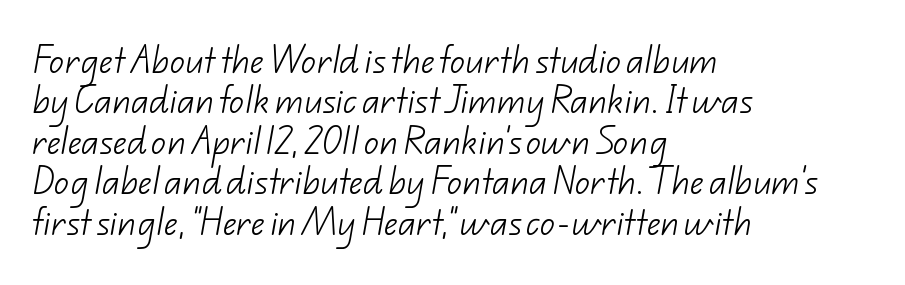
{"serif": "no", "bold": "no", "weight": "light", "width": "normal", "stroke_contrast": "low", "x_height": "small", "monospaced": "no", "underline": "no", "align": "left", "line_spacing": "normal", "line_spacing_ratio": 1.35, "letter_spacing": "normal", "letter_spacing_em": 0.0, "glyph_px": 30}
